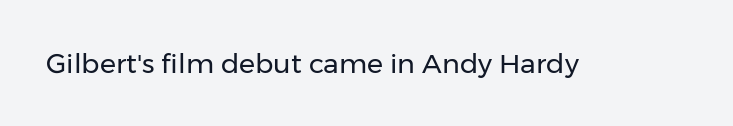
{"italic": "no", "bold": "no", "underline": "no", "letter_spacing": "normal", "letter_spacing_em": 0.0, "glyph_px": 27}
